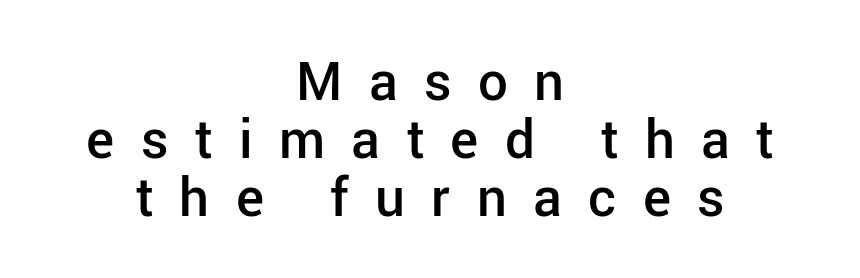
The image shows 53 px semibold sans-serif type, upright; set centered, tight line spacing (1.09x), unusually wide letter spacing (+0.5 em), not underlined; low stroke contrast and a medium x-height.
